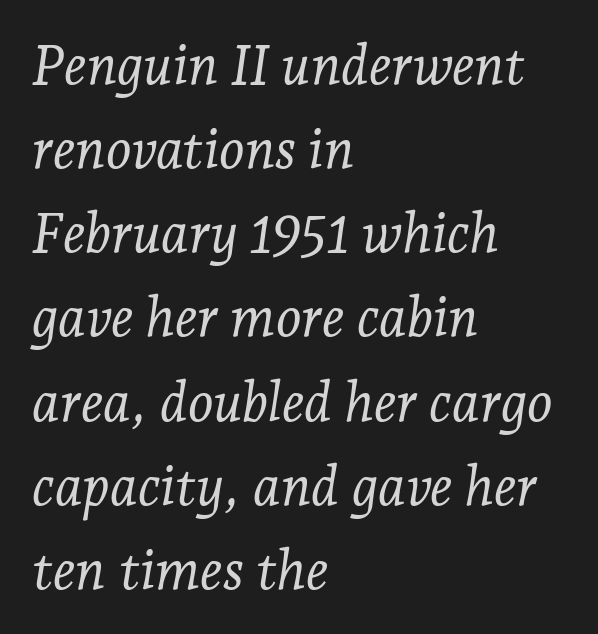
The image shows 55 px light serif type, italic (leaning right); set left-aligned, normal line spacing (1.53x), normal letter spacing, not underlined; low stroke contrast and a medium x-height.
